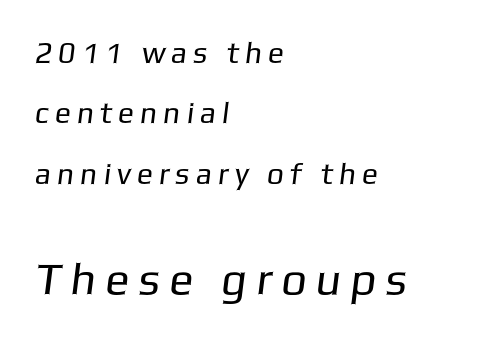
Caption: upper text group reduced, lower text group enlarged. Does the leading feel generous? Absolutely, it's lavish. No heavy texture on the line: the type isn't bold. The gaps between neighbouring characters are conspicuously large. Here the designer chose a conventional face with non-uniform glyph widths. These lines are set flush left with a ragged right edge.
